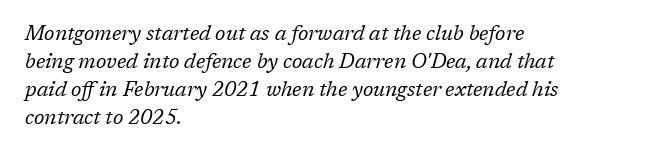
{"italic": "yes", "lean": "right", "slant_degrees": 17, "bold": "no", "underline": "no", "align": "left", "line_spacing": "normal", "line_spacing_ratio": 1.4, "letter_spacing": "normal", "letter_spacing_em": 0.0, "glyph_px": 20}
